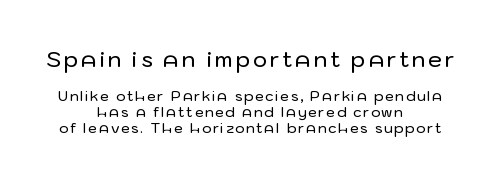
{"italic": "no", "underline": "no", "align": "center", "line_spacing": "tight", "line_spacing_ratio": 1.12, "larger_block": "first", "size_ratio": 1.57, "glyph_px": 22}
